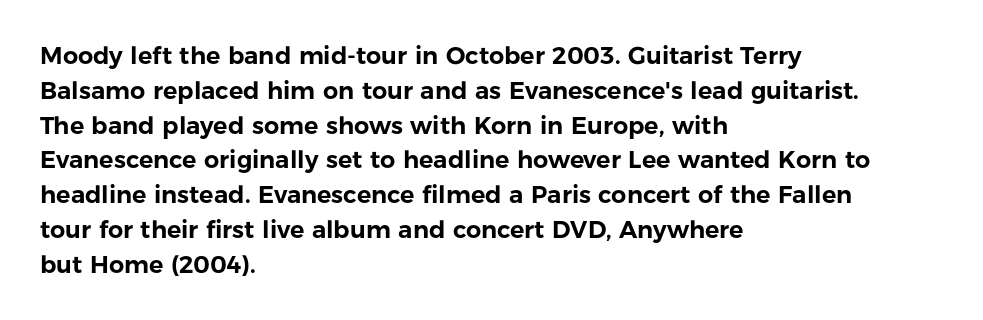
{"italic": "no", "underline": "no", "align": "left", "line_spacing": "normal", "line_spacing_ratio": 1.45, "letter_spacing": "normal", "letter_spacing_em": 0.0, "glyph_px": 24}
